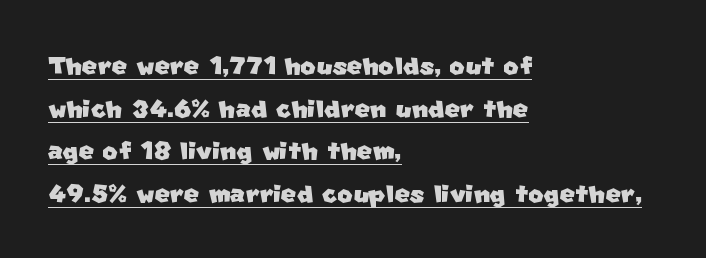
Font category for this specimen: sans-serif. The lines in this sample share a left origin and differ only in where they stop. Character widths vary here, with narrow letters taking less room than wide ones. Regular leading.
